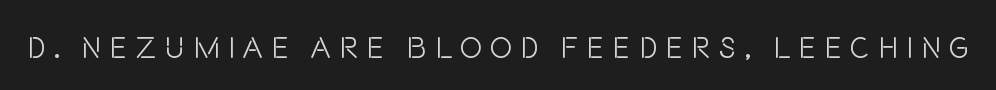
The image shows 30 px light, condensed sans-serif type, upright; set unusually wide letter spacing (+0.27 em), not underlined; low stroke contrast and a large x-height.
